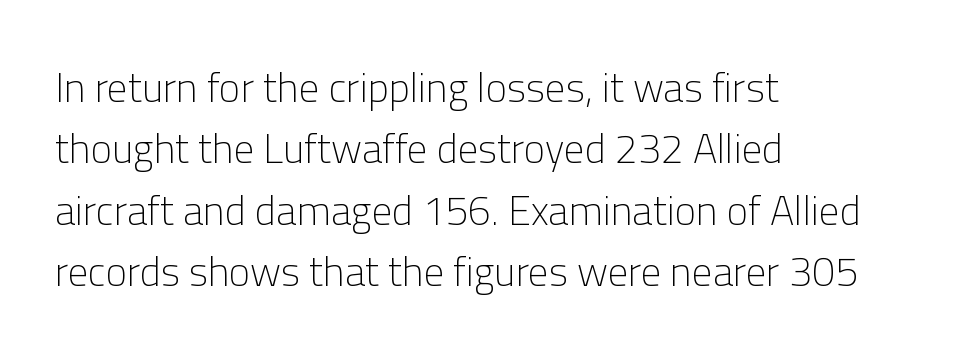
The image shows 41 px light sans-serif type, upright; set left-aligned, normal line spacing (1.5x), normal letter spacing, not underlined; low stroke contrast and a medium x-height.
